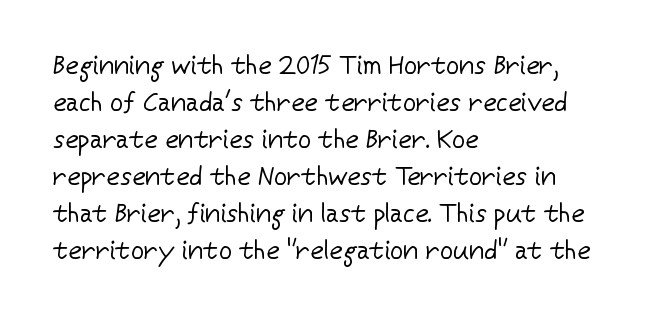
{"italic": "no", "bold": "no", "underline": "no", "align": "left", "line_spacing": "normal", "line_spacing_ratio": 1.42, "letter_spacing": "normal", "letter_spacing_em": 0.0, "glyph_px": 26}
